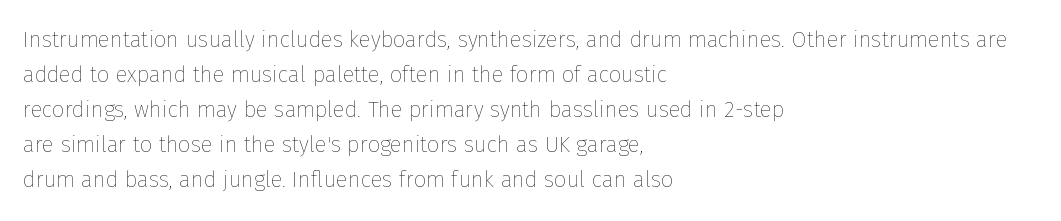
Q: Is the text bold? A: No.
Q: Is the text italic (slanted)? A: No, it is upright.
Q: Is the text underlined? A: No.
Q: How is the paragraph aligned? A: Left-aligned.
Q: Is the spacing between letters normal or unusually wide? A: Normal.
Q: Is the spacing between lines tight, normal or loose? A: Normal.
